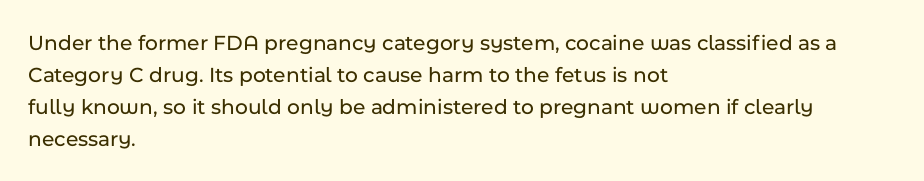
Q: Is the text italic (slanted)? A: No, it is upright.
Q: Is the text underlined? A: No.
Q: How is the paragraph aligned? A: Left-aligned.
Q: Is the spacing between letters normal or unusually wide? A: Normal.
Q: Is the spacing between lines tight, normal or loose? A: Normal.
